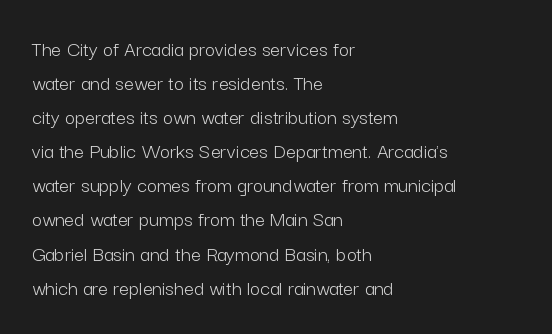
Caption: multi-line text, flush left, ragged right. Rendered with straight, roman letterforms. Beneath every word, the page is bare. Weight: not bold — regular or lighter. Nobody touched the tracking dial on this one. Vertically, the passage feels balanced, rows spaced as you'd expect.
